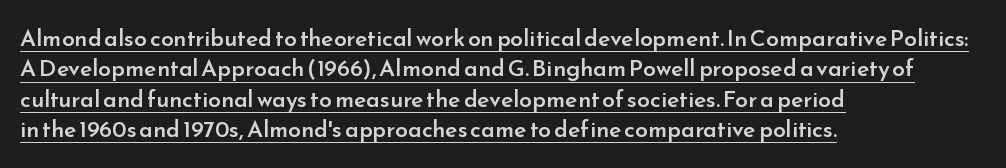
The image shows 23 px text type, upright; set left-aligned, normal line spacing (1.32x), normal letter spacing, underlined.
